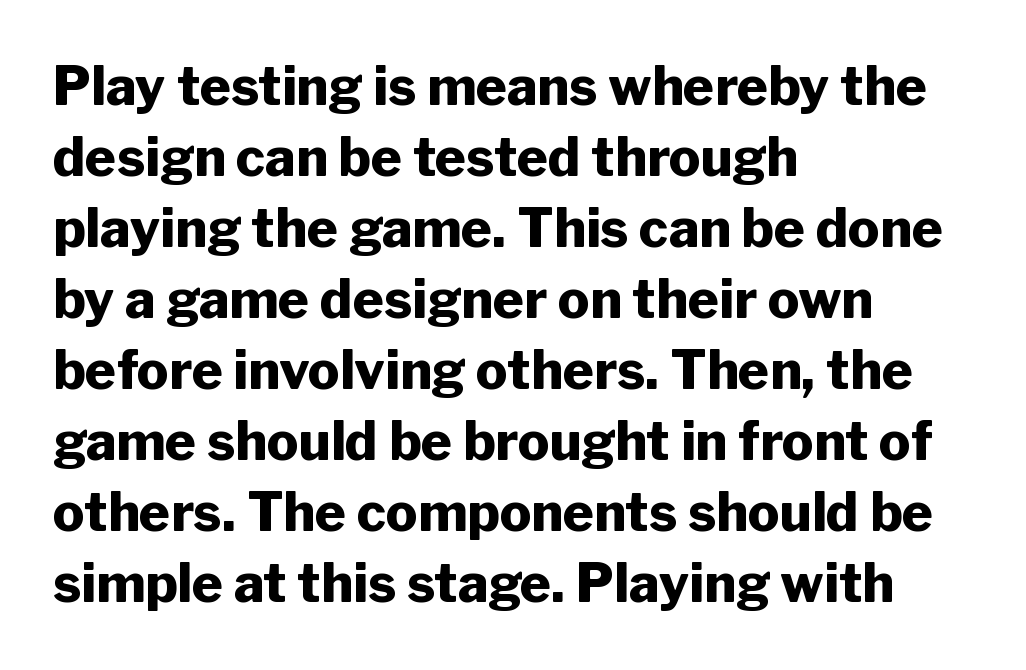
{"serif": "no", "italic": "no", "bold": "yes", "weight": "heavy", "width": "normal", "stroke_contrast": "low", "x_height": "medium", "monospaced": "no", "underline": "no", "align": "left", "line_spacing": "normal", "line_spacing_ratio": 1.34, "letter_spacing": "normal", "letter_spacing_em": 0.0, "glyph_px": 53}
